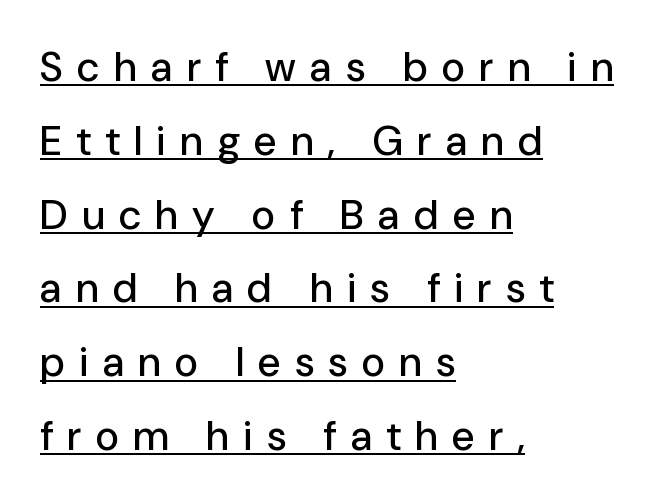
Q: Is the text italic (slanted)? A: No, it is upright.
Q: Is the typeface a serif or a sans-serif typeface? A: Sans-serif.
Q: Is the text underlined? A: Yes.
Q: How is the paragraph aligned? A: Left-aligned.
Q: Is the spacing between letters normal or unusually wide? A: Unusually wide.
Q: Width (condensed, normal, or wide)? A: Normal.
Q: Stroke contrast? A: Low.
Q: x-height? A: Medium.
Q: Monospaced? A: No.
